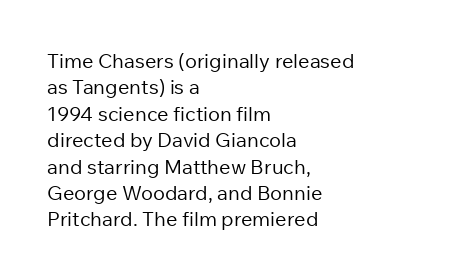
Characters remain perfectly vertical along every line. Rows of type keep a routine distance in the vertical direction. The face looks like a standard text weight, possibly lighter. Letter spacing: default. Each row of text sits above clean, open space.
